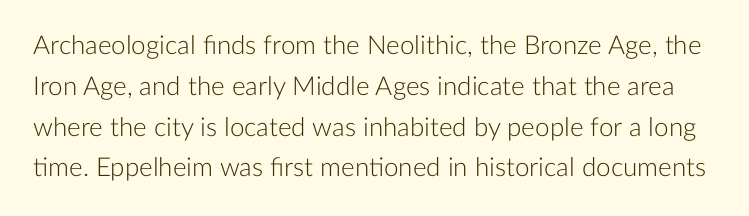
Q: Is the text bold? A: No.
Q: Is the text italic (slanted)? A: No, it is upright.
Q: Is the text underlined? A: No.
Q: Is the spacing between letters normal or unusually wide? A: Normal.
Q: Is the spacing between lines tight, normal or loose? A: Normal.
